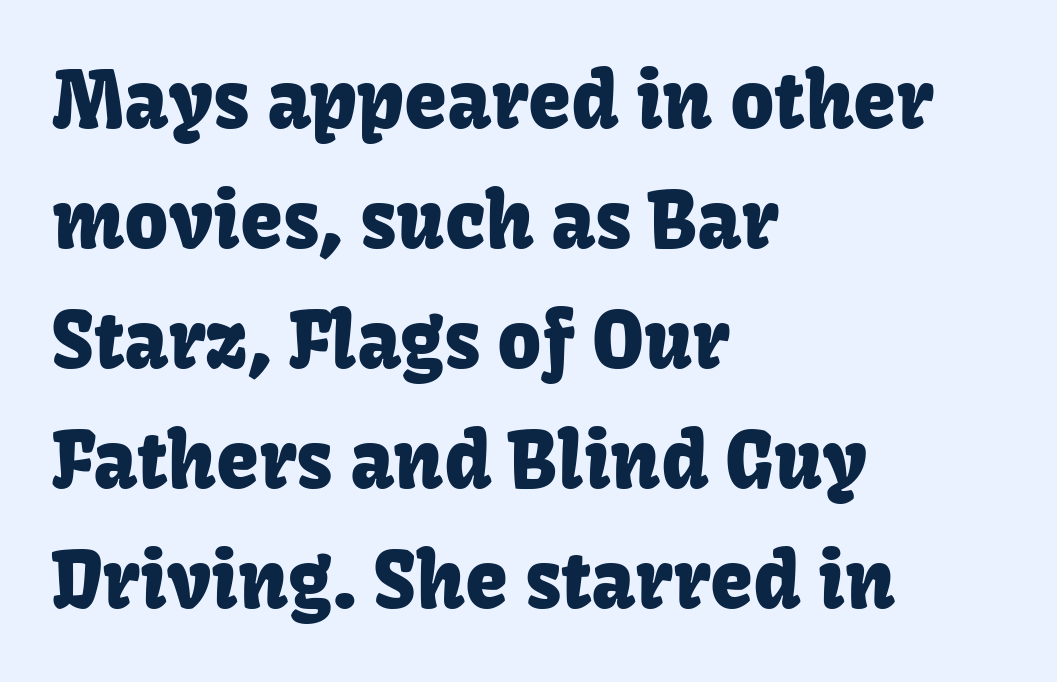
Serifs: no, the terminals of the letterforms are clean. Look at the tracking — it's just the regular setting, nothing added. Horizontally, the lines are justified to the leading edge only. Nope, not italic — everything's standing straight. Check the space under the baseline: it is left empty. If you measured baseline to baseline, you'd find a middling distance.
